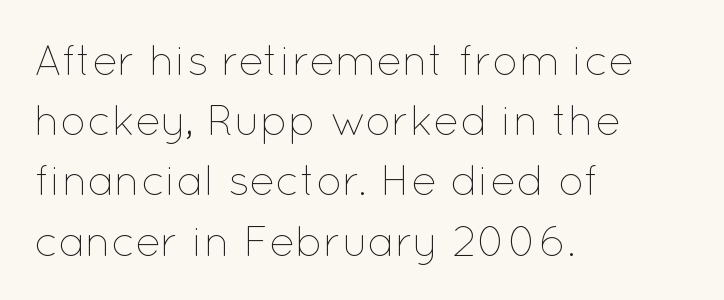
Q: Is the text bold? A: No.
Q: Is the text italic (slanted)? A: No, it is upright.
Q: Is the text underlined? A: No.
Q: How is the paragraph aligned? A: Left-aligned.
Q: Is the spacing between letters normal or unusually wide? A: Normal.
Q: Is the spacing between lines tight, normal or loose? A: Normal.
Q: Width (condensed, normal, or wide)? A: Normal.
Q: Stroke contrast? A: Low.
Q: x-height? A: Medium.
Q: Monospaced? A: No.
